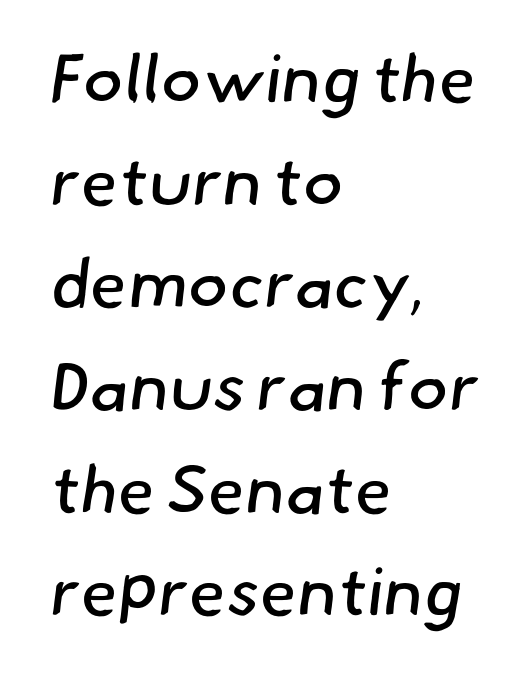
{"serif": "no", "bold": "no", "weight": "regular", "width": "normal", "stroke_contrast": "low", "x_height": "small", "monospaced": "no", "underline": "no", "align": "left", "line_spacing": "normal", "line_spacing_ratio": 1.51, "letter_spacing": "normal", "letter_spacing_em": 0.0, "glyph_px": 68}
